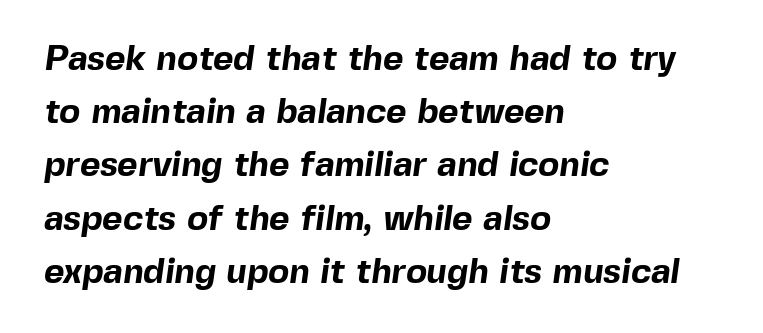
The image shows 35 px bold sans-serif type; set left-aligned, normal line spacing (1.52x), normal letter spacing, not underlined; a medium x-height.
